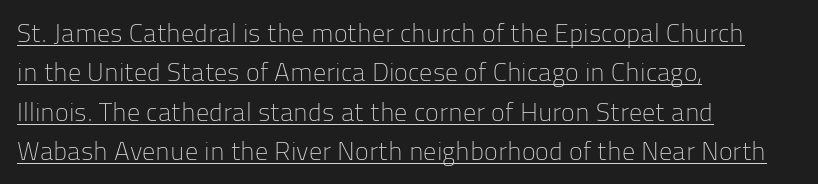
Layout note: lines flush left. The block of text has a typical density, with ordinary space between rows. In terms of letterspacing, this is plain default setting. The cut favours lightness, reaching ordinary text weight at its darkest.
